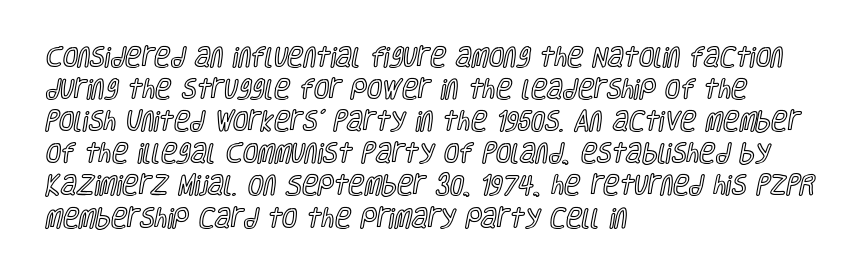
If you drew a ruler down the left edge, every line would touch it. In terms of leading, this rendering sits right in the middle. These lines keep a tight, regular rhythm from letter to letter. The glyphs are unaccompanied by any horizontal stroke below them.
